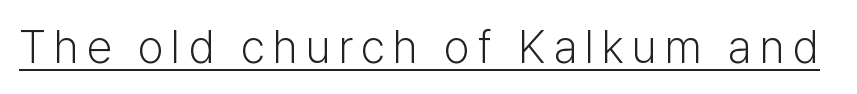
Q: Is the text bold? A: No.
Q: Is the text italic (slanted)? A: No, it is upright.
Q: Is the typeface a serif or a sans-serif typeface? A: Sans-serif.
Q: Is the text underlined? A: Yes.
Q: Width (condensed, normal, or wide)? A: Normal.
Q: Stroke contrast? A: Low.
Q: x-height? A: Medium.
Q: Monospaced? A: No.
